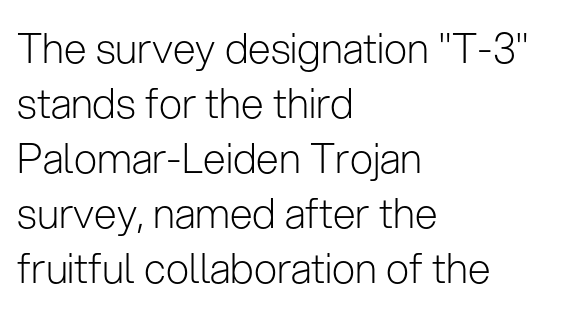
{"serif": "no", "italic": "no", "bold": "no", "weight": "light", "width": "normal", "stroke_contrast": "low", "x_height": "medium", "monospaced": "no", "underline": "no", "align": "left", "line_spacing": "normal", "line_spacing_ratio": 1.34, "letter_spacing": "normal", "letter_spacing_em": 0.0, "glyph_px": 41}
